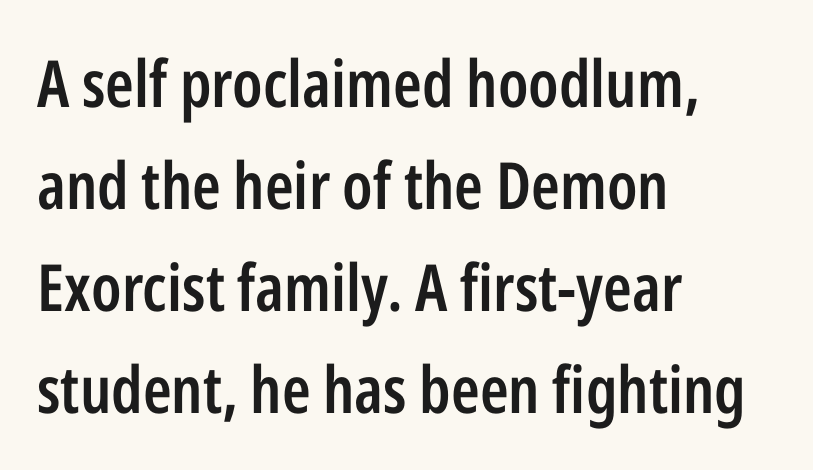
{"serif": "no", "italic": "no", "bold": "semi", "weight": "semibold", "width": "condensed", "stroke_contrast": "low", "x_height": "medium", "monospaced": "no", "underline": "no", "align": "left", "line_spacing": "normal", "line_spacing_ratio": 1.57, "letter_spacing": "normal", "letter_spacing_em": 0.0, "glyph_px": 65}
